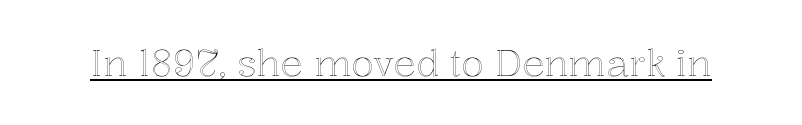
Q: Is the text italic (slanted)? A: No, it is upright.
Q: Is the text underlined? A: Yes.
Q: Is the spacing between letters normal or unusually wide? A: Normal.
Q: Width (condensed, normal, or wide)? A: Normal.
Q: x-height? A: Medium.
Q: Monospaced? A: No.
